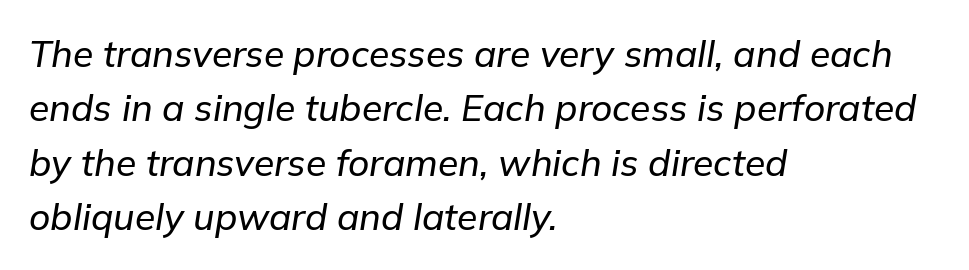
The image shows 37 px text type, italic (leaning right); set left-aligned, normal line spacing (1.47x), normal letter spacing, not underlined; low stroke contrast and a medium x-height.
